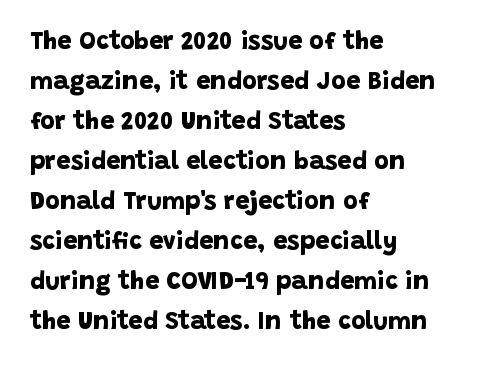
The image shows 25 px bold type; set left-aligned, normal line spacing (1.6x), normal letter spacing, not underlined.
